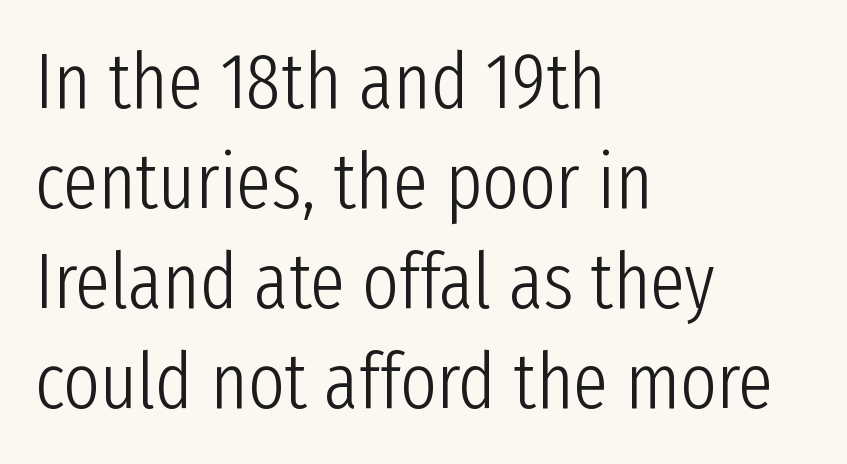
Q: Is the text bold? A: No.
Q: Is the text italic (slanted)? A: No, it is upright.
Q: Is the typeface a serif or a sans-serif typeface? A: Sans-serif.
Q: Is the text underlined? A: No.
Q: How is the paragraph aligned? A: Left-aligned.
Q: Is the spacing between letters normal or unusually wide? A: Normal.
Q: Is the spacing between lines tight, normal or loose? A: Normal.
Q: Width (condensed, normal, or wide)? A: Condensed.
Q: Stroke contrast? A: Low.
Q: x-height? A: Medium.
Q: Monospaced? A: No.
